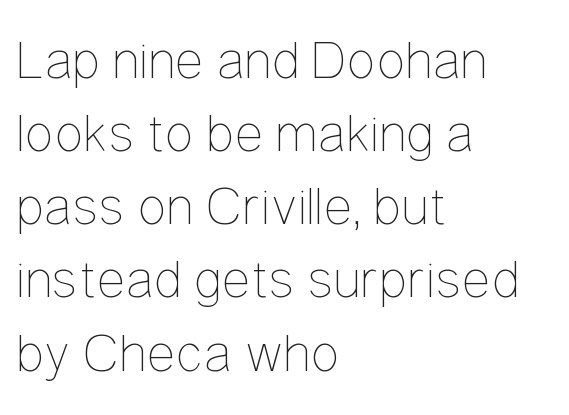
Horizontal alignment here is leftward, the default for most running prose. Nothing heavy about these letters — not bold at all. Honestly, the letter spacing is just normal — you wouldn't notice it. The rendering uses a moderate line-height, typical for paragraphs. Do the letters lean? They stand straight.
